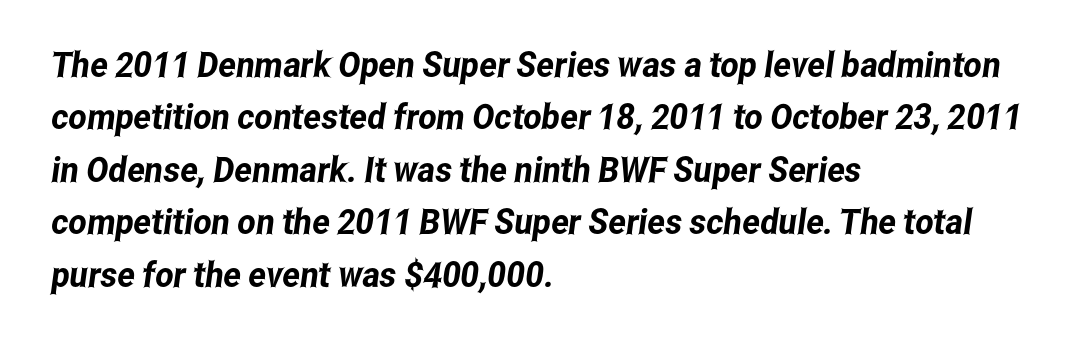
The image shows 35 px condensed sans-serif type; set left-aligned, normal line spacing (1.5x), normal letter spacing, not underlined; low stroke contrast and a medium x-height.
